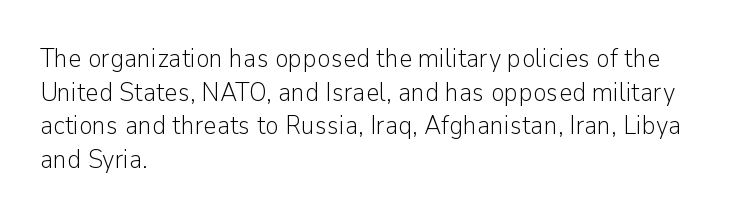
Q: Is the text bold? A: No.
Q: Is the text italic (slanted)? A: No, it is upright.
Q: Is the text underlined? A: No.
Q: How is the paragraph aligned? A: Left-aligned.
Q: Is the spacing between letters normal or unusually wide? A: Normal.
Q: Is the spacing between lines tight, normal or loose? A: Normal.
